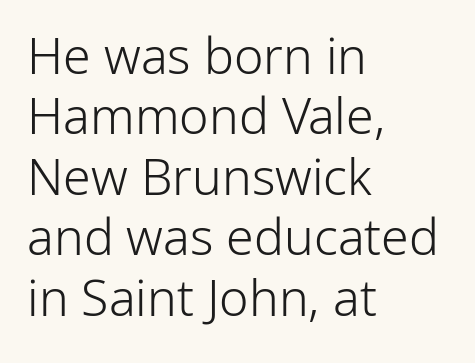
Q: Is the text bold? A: No.
Q: Is the text italic (slanted)? A: No, it is upright.
Q: Is the typeface a serif or a sans-serif typeface? A: Sans-serif.
Q: Is the text underlined? A: No.
Q: How is the paragraph aligned? A: Left-aligned.
Q: Is the spacing between letters normal or unusually wide? A: Normal.
Q: Width (condensed, normal, or wide)? A: Normal.
Q: Stroke contrast? A: Low.
Q: x-height? A: Medium.
Q: Monospaced? A: No.
